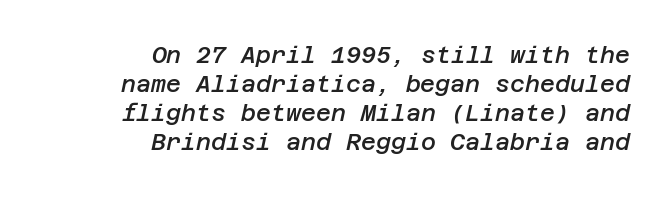
{"italic": "yes", "lean": "right", "slant_degrees": 12, "bold": "semi", "underline": "no", "align": "right", "line_spacing": "normal", "line_spacing_ratio": 1.26, "letter_spacing": "normal", "letter_spacing_em": 0.0, "glyph_px": 23}
